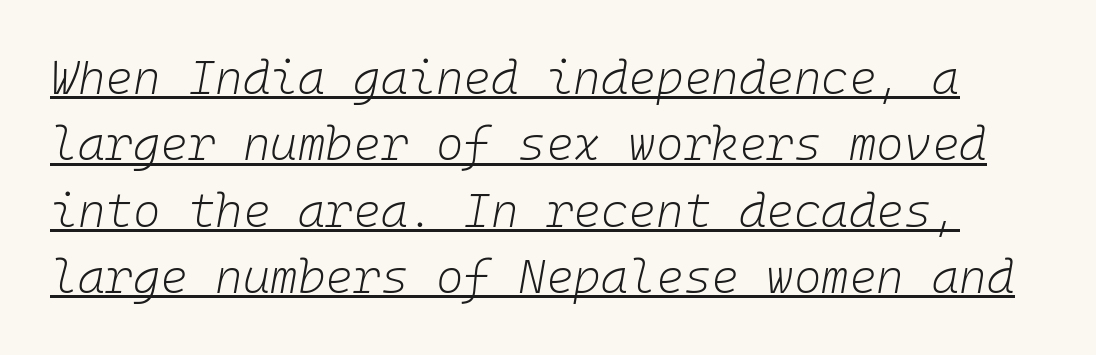
Q: Is the text bold? A: No.
Q: Is the text italic (slanted)? A: Yes, it leans right by about 10 degrees.
Q: Is the text underlined? A: Yes.
Q: Is the spacing between letters normal or unusually wide? A: Normal.
Q: Is the spacing between lines tight, normal or loose? A: Normal.
Q: Width (condensed, normal, or wide)? A: Normal.
Q: Stroke contrast? A: Low.
Q: x-height? A: Medium.
Q: Monospaced? A: Yes.
